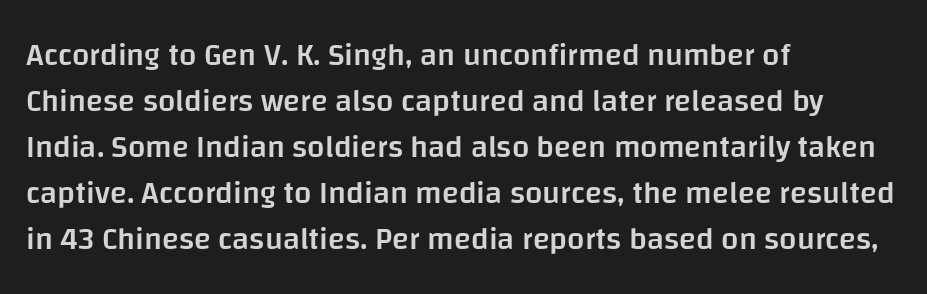
{"serif": "no", "italic": "no", "bold": "semi", "weight": "semibold", "width": "normal", "stroke_contrast": "low", "x_height": "large", "monospaced": "no", "underline": "no", "align": "left", "line_spacing": "normal", "line_spacing_ratio": 1.48, "letter_spacing": "normal", "letter_spacing_em": 0.0, "glyph_px": 31}
